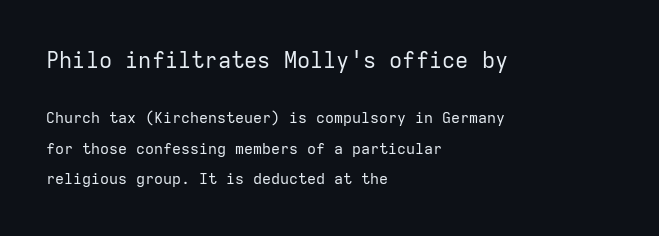
{"italic": "no", "bold": "no", "underline": "no", "align": "left", "line_spacing": "loose", "line_spacing_ratio": 2.03, "letter_spacing": "normal", "letter_spacing_em": 0.0, "larger_block": "first", "size_ratio": 1.47, "glyph_px": 22}
